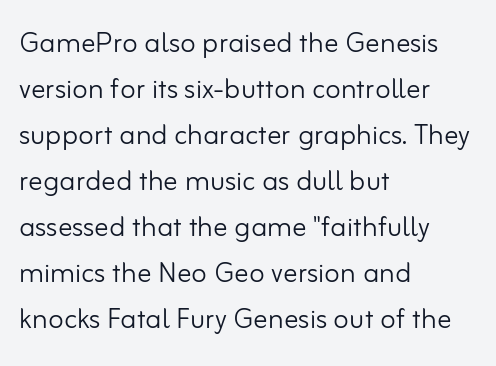
The image shows 36 px light sans-serif type, upright; set left-aligned, normal line spacing (1.28x), normal letter spacing, not underlined; low stroke contrast and a small x-height.
